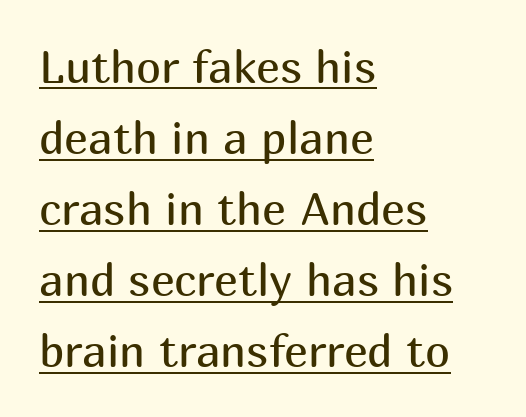
Q: Is the text bold? A: No.
Q: Is the text italic (slanted)? A: No, it is upright.
Q: Is the typeface a serif or a sans-serif typeface? A: Sans-serif.
Q: Is the text underlined? A: Yes.
Q: How is the paragraph aligned? A: Left-aligned.
Q: Is the spacing between letters normal or unusually wide? A: Normal.
Q: Is the spacing between lines tight, normal or loose? A: Normal.
Q: Width (condensed, normal, or wide)? A: Normal.
Q: Stroke contrast? A: Medium.
Q: x-height? A: Medium.
Q: Monospaced? A: No.
